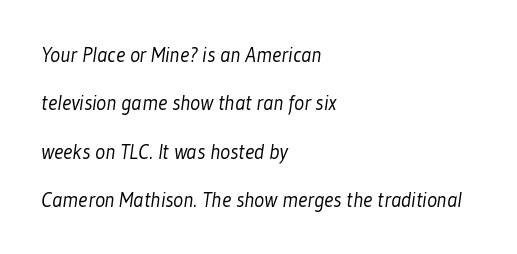
The image shows 21 px text type; set left-aligned, loose line spacing (2.3x), normal letter spacing, not underlined.
